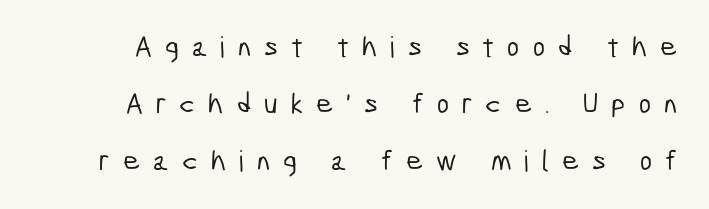
What kind of face is this? One without serifs — a sans. The string is rendered with underlining switched off. The rendering inserts visible extra space after every character. Widely set lines give the paragraph a tall, airy silhouette. Is this a fixed-width face? No — the glyphs have proportional, varying widths.
